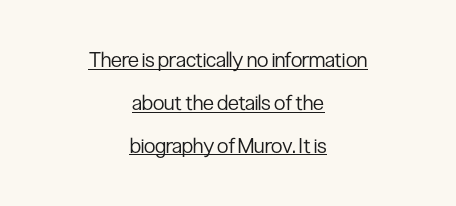
The image shows 21 px text type, upright; set centered, loose line spacing (2.04x), normal letter spacing, underlined.
